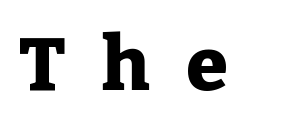
{"serif": "yes", "italic": "no", "bold": "yes", "weight": "heavy", "width": "normal", "stroke_contrast": "low", "x_height": "medium", "monospaced": "no", "underline": "no", "letter_spacing": "wide", "letter_spacing_em": 0.48, "glyph_px": 75}
